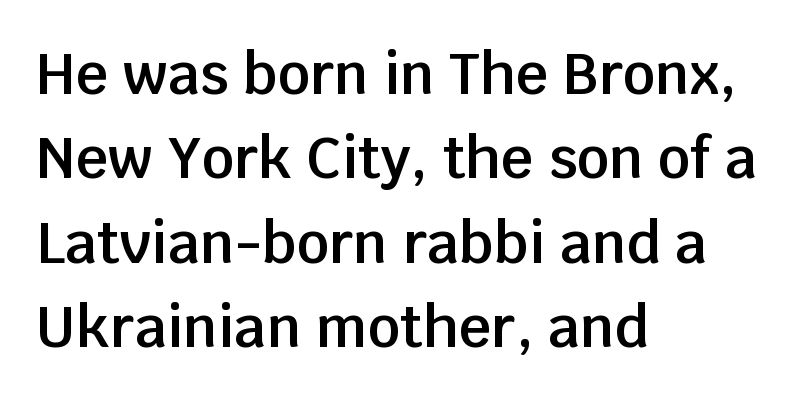
The image shows 57 px semibold sans-serif type, upright; set left-aligned, normal line spacing (1.48x), normal letter spacing, not underlined; low stroke contrast and a large x-height.
